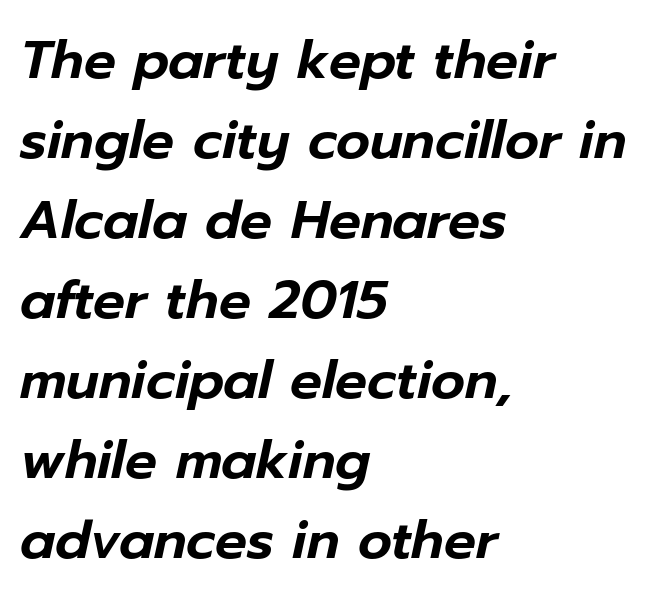
{"italic": "yes", "lean": "right", "slant_degrees": 12, "width": "normal", "stroke_contrast": "low", "x_height": "medium", "monospaced": "no", "underline": "no", "align": "left", "line_spacing": "normal", "line_spacing_ratio": 1.51, "letter_spacing": "normal", "letter_spacing_em": 0.0, "glyph_px": 53}
